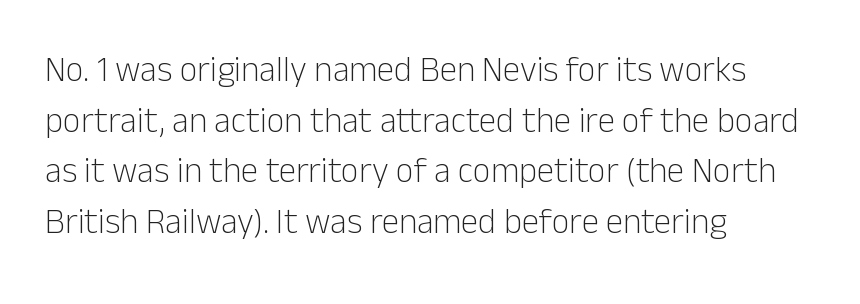
{"serif": "no", "italic": "no", "bold": "no", "weight": "light", "width": "normal", "stroke_contrast": "low", "x_height": "medium", "monospaced": "no", "underline": "no", "align": "left", "line_spacing": "normal", "line_spacing_ratio": 1.45, "letter_spacing": "normal", "letter_spacing_em": 0.0, "glyph_px": 35}
